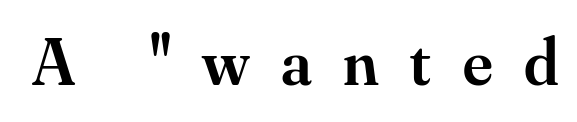
The image shows 67 px semibold serif type, upright; set unusually wide letter spacing (+0.47 em), not underlined; medium stroke contrast and a small x-height.
